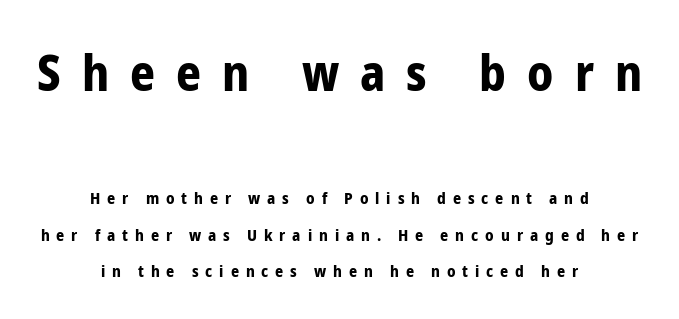
The image shows 49 px bold, condensed sans-serif type, upright; set centered, loose line spacing (2.3x), unusually wide letter spacing (+0.43 em), not underlined; the first (top) block is 3.06x larger; low stroke contrast and a medium x-height.
